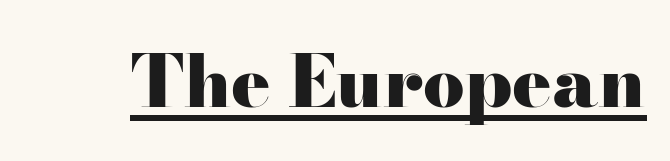
{"serif": "yes", "italic": "no", "bold": "yes", "weight": "heavy", "width": "wide", "stroke_contrast": "high", "x_height": "small", "monospaced": "no", "underline": "yes", "letter_spacing": "normal", "letter_spacing_em": 0.0, "glyph_px": 73}
